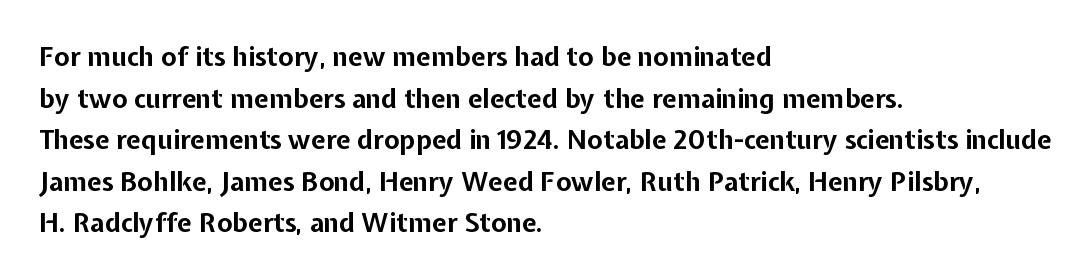
{"italic": "no", "bold": "yes", "underline": "no", "align": "left", "line_spacing": "normal", "line_spacing_ratio": 1.6, "letter_spacing": "normal", "letter_spacing_em": 0.0, "glyph_px": 26}
